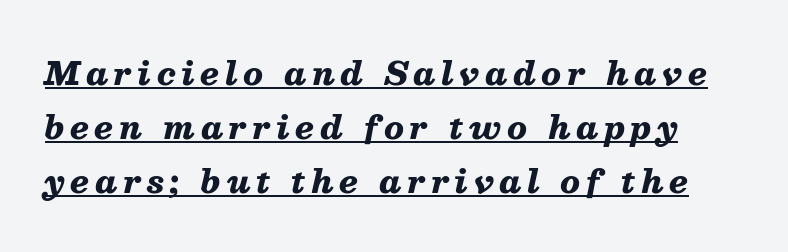
Rendered with sloped, italic letterforms. The typesetting leans heavy: a genuine bold. The sample's only ornament is a line tracing under the words. You could not count columns in this text — the font is proportionally spaced. Summary of vertical rhythm: regular, with standard interline spacing.
